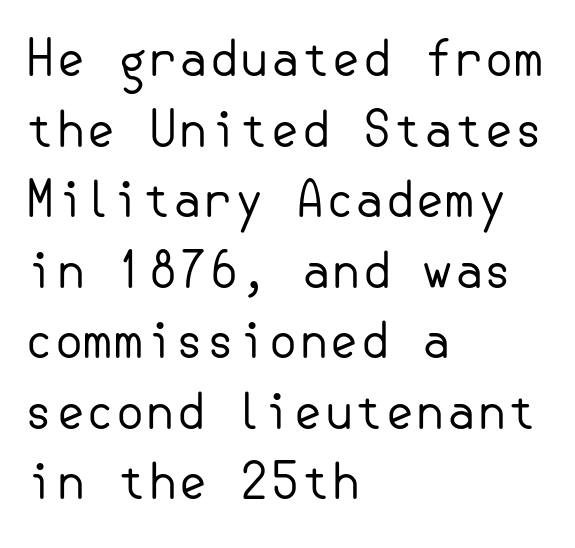
Q: Is the text bold? A: No.
Q: Is the text italic (slanted)? A: No, it is upright.
Q: Is the typeface a serif or a sans-serif typeface? A: Sans-serif.
Q: Is the text underlined? A: No.
Q: How is the paragraph aligned? A: Left-aligned.
Q: Is the spacing between letters normal or unusually wide? A: Normal.
Q: Is the spacing between lines tight, normal or loose? A: Normal.
Q: Width (condensed, normal, or wide)? A: Normal.
Q: Stroke contrast? A: Low.
Q: x-height? A: Small.
